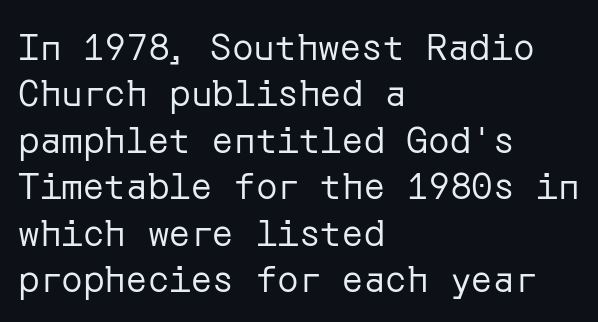
Q: Is the text bold? A: No.
Q: Is the text italic (slanted)? A: No, it is upright.
Q: Is the typeface a serif or a sans-serif typeface? A: Sans-serif.
Q: Is the text underlined? A: No.
Q: How is the paragraph aligned? A: Left-aligned.
Q: Is the spacing between letters normal or unusually wide? A: Normal.
Q: Is the spacing between lines tight, normal or loose? A: Normal.
Q: Width (condensed, normal, or wide)? A: Normal.
Q: Stroke contrast? A: Low.
Q: x-height? A: Medium.
